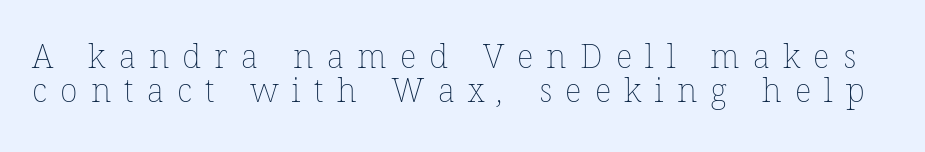
Anything drawn beneath the words? Only blank space. Varying glyph widths throughout — classic text-font behaviour. These lines huddle together more closely than default settings would place them. The tracking reads as deliberately expanded to a designer's eye.
